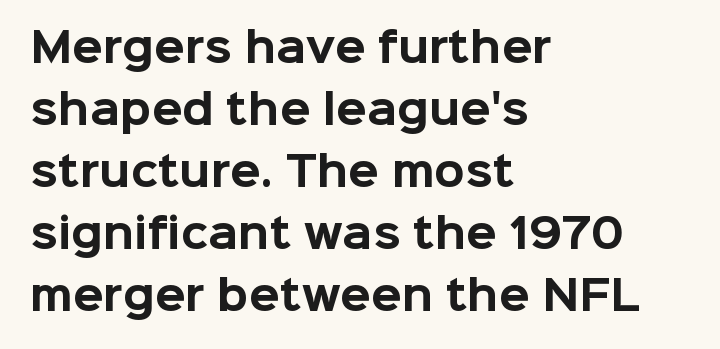
{"serif": "no", "italic": "no", "bold": "yes", "weight": "bold", "width": "normal", "stroke_contrast": "low", "x_height": "medium", "monospaced": "no", "underline": "no", "align": "left", "line_spacing": "normal", "line_spacing_ratio": 1.55, "letter_spacing": "normal", "letter_spacing_em": 0.0, "glyph_px": 40}
